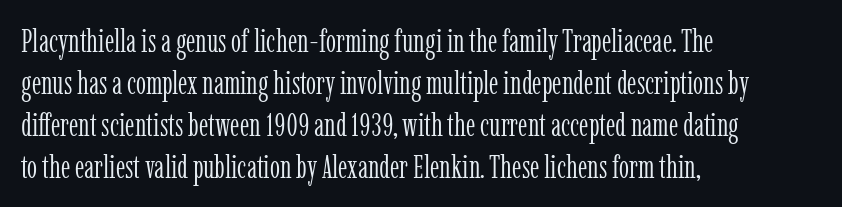
Q: Is the text bold? A: No.
Q: Is the text italic (slanted)? A: No, it is upright.
Q: Is the typeface a serif or a sans-serif typeface? A: Serif.
Q: Is the text underlined? A: No.
Q: How is the paragraph aligned? A: Left-aligned.
Q: Is the spacing between letters normal or unusually wide? A: Normal.
Q: Is the spacing between lines tight, normal or loose? A: Normal.
Q: Width (condensed, normal, or wide)? A: Condensed.
Q: Stroke contrast? A: Low.
Q: x-height? A: Medium.
Q: Monospaced? A: No.
